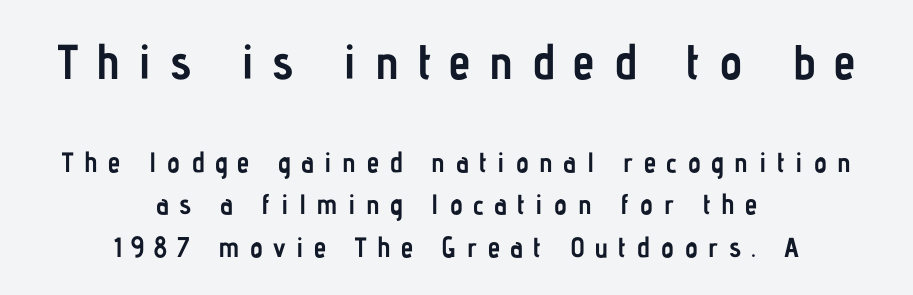
{"serif": "no", "italic": "no", "bold": "yes", "weight": "semibold", "width": "condensed", "stroke_contrast": "low", "x_height": "medium", "monospaced": "no", "underline": "no", "align": "center", "line_spacing": "normal", "line_spacing_ratio": 1.52, "letter_spacing": "wide", "letter_spacing_em": 0.37, "larger_block": "first", "size_ratio": 1.75, "glyph_px": 49}
